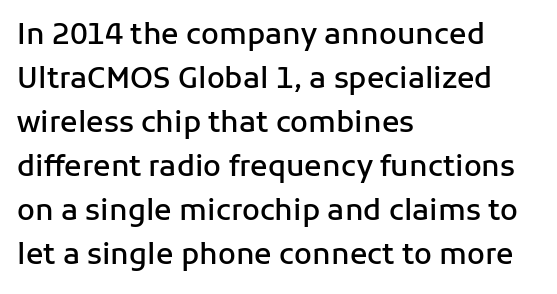
The line texture is even and compact thanks to regular tracking. Every row of glyphs begins at an identical x-position on the left. How heavy is the stroke? Medium-heavy — a semibold, shy of bold. Examine the stroke ends and you'll find no serifs. If you measured baseline to baseline, you'd find a middling distance.
